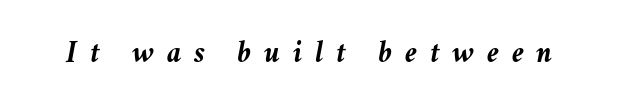
Q: Is the text bold? A: Yes.
Q: Is the text italic (slanted)? A: Yes, it leans right by about 11 degrees.
Q: Is the text underlined? A: No.
Q: Is the spacing between letters normal or unusually wide? A: Unusually wide.
Q: Width (condensed, normal, or wide)? A: Normal.
Q: Stroke contrast? A: Medium.
Q: x-height? A: Medium.
Q: Monospaced? A: No.
